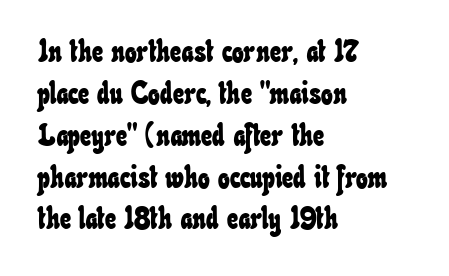
{"width": "condensed", "stroke_contrast": "low", "x_height": "small", "monospaced": "no", "underline": "no", "align": "left", "line_spacing": "normal", "line_spacing_ratio": 1.35, "letter_spacing": "normal", "letter_spacing_em": 0.0, "glyph_px": 31}
